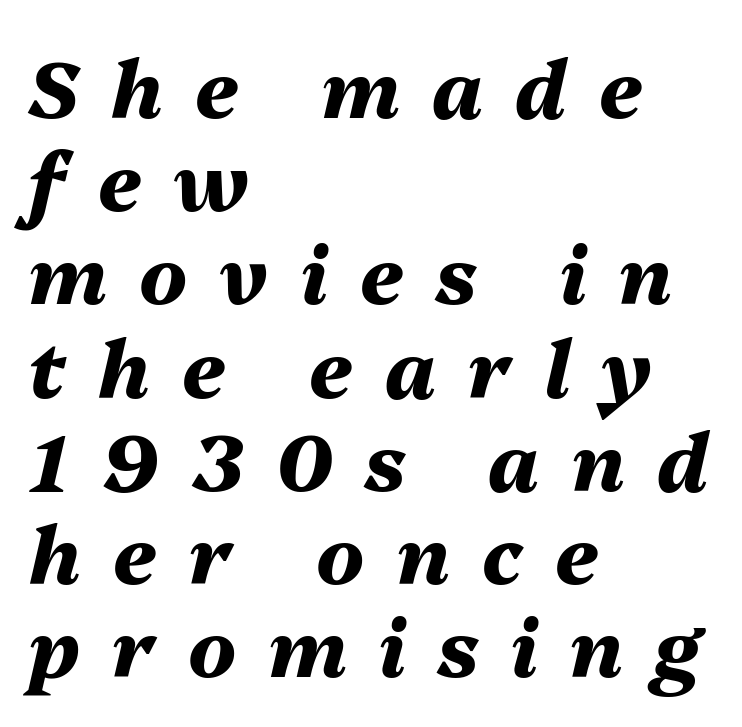
Glance below the letters and you will spot only blank space. The compositor pushed each line to the left boundary. This sample uses expanded letter spacing, leaving extra air between glyphs. An italicized treatment has been applied to the whole sample.
